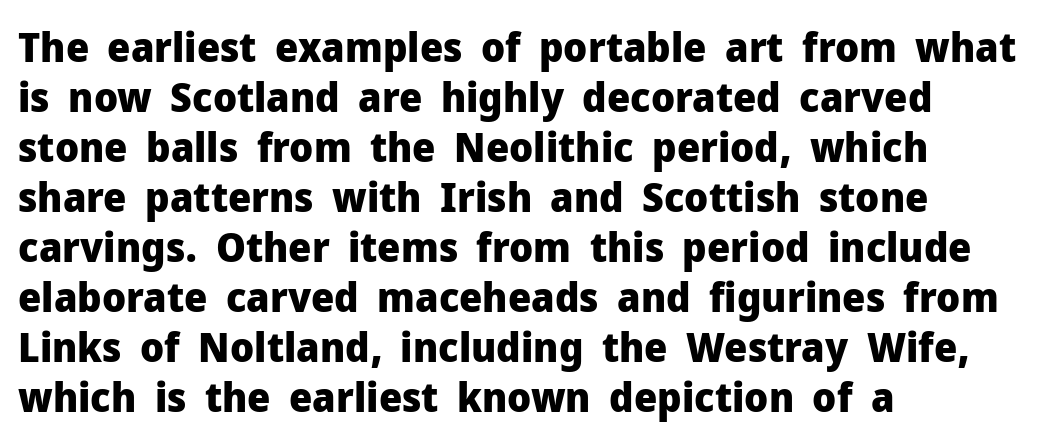
The image shows 41 px heavy sans-serif type, upright; set left-aligned, line spacing 1.22x, normal letter spacing, not underlined; low stroke contrast and a medium x-height.
